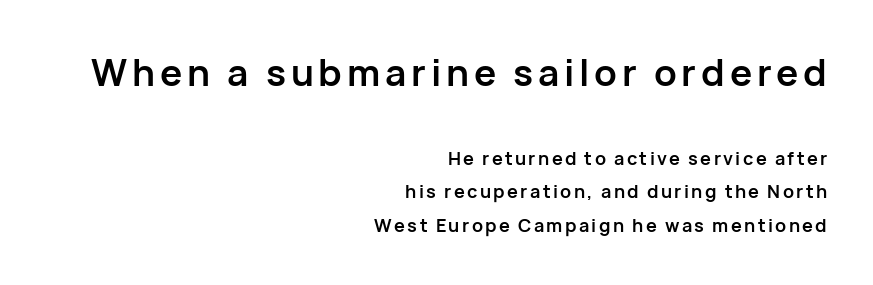
Q: Is the text bold? A: Yes.
Q: Is the text italic (slanted)? A: No, it is upright.
Q: Is the typeface a serif or a sans-serif typeface? A: Sans-serif.
Q: Is the text underlined? A: No.
Q: How is the paragraph aligned? A: Right-aligned.
Q: Which block of text is set in a larger size, the first (top) or the second (bottom)? A: The first (top) one.
Q: Width (condensed, normal, or wide)? A: Normal.
Q: Stroke contrast? A: Low.
Q: x-height? A: Medium.
Q: Monospaced? A: No.
